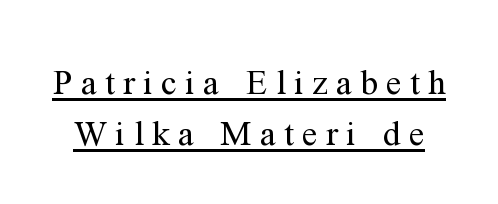
The typography opts for an upright posture over an oblique one. You could not count columns in this text — the font is proportionally spaced. Serif or sans? Serif — the stroke terminals have little feet. Each line of the rendering has a horizontal stroke beneath the glyphs. Successive baselines arrive at the customary interval. These glyphs show unthickened strokes, regular width or finer.
